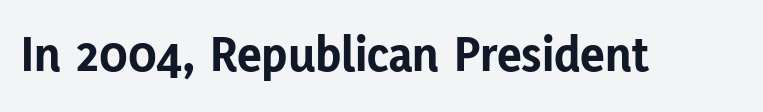
Q: Is the text bold? A: Yes.
Q: Is the text italic (slanted)? A: No, it is upright.
Q: Is the typeface a serif or a sans-serif typeface? A: Sans-serif.
Q: Is the text underlined? A: No.
Q: Is the spacing between letters normal or unusually wide? A: Normal.
Q: Width (condensed, normal, or wide)? A: Normal.
Q: Stroke contrast? A: Low.
Q: x-height? A: Medium.
Q: Monospaced? A: No.
